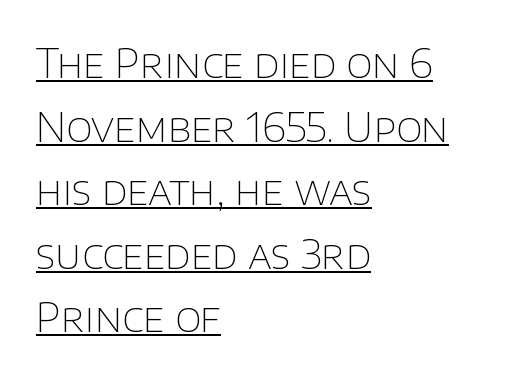
{"serif": "no", "italic": "no", "bold": "no", "weight": "thin", "width": "normal", "stroke_contrast": "low", "x_height": "large", "monospaced": "no", "underline": "yes", "align": "left", "line_spacing": "normal", "line_spacing_ratio": 1.59, "letter_spacing": "normal", "letter_spacing_em": 0.0, "glyph_px": 40}
